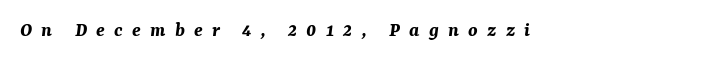
Inter-character spacing is expanded well beyond the font's built-in metrics. The font is running at its bold setting. The specimen omits any rule beneath the text block's lines. This rendering uses left alignment, leaving the right contour irregular. Compared with ordinary roman type, these characters are visibly tilted.
